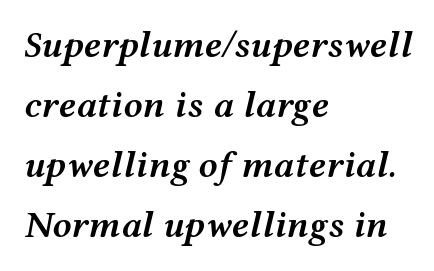
The image shows 38 px semibold, wide type, italic (leaning right); set left-aligned, normal line spacing (1.58x), normal letter spacing, not underlined; medium stroke contrast and a medium x-height.
